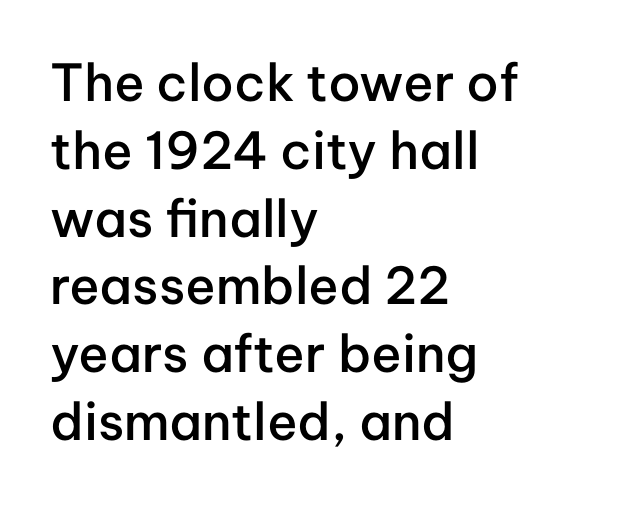
{"serif": "no", "italic": "no", "bold": "semi", "weight": "semibold", "width": "normal", "stroke_contrast": "low", "x_height": "medium", "monospaced": "no", "underline": "no", "align": "left", "line_spacing": "normal", "line_spacing_ratio": 1.33, "letter_spacing": "normal", "letter_spacing_em": 0.0, "glyph_px": 51}
